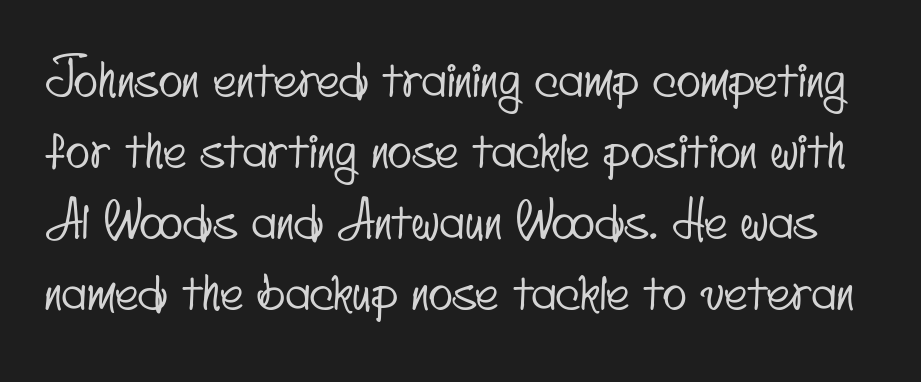
Underlining? Definitely not there. Honestly, the letter spacing is just normal — you wouldn't notice it. Rows of type keep a routine distance in the vertical direction. Spacing verdict: proportional, widths tailored to each character. Note: no serifs on the glyphs.
